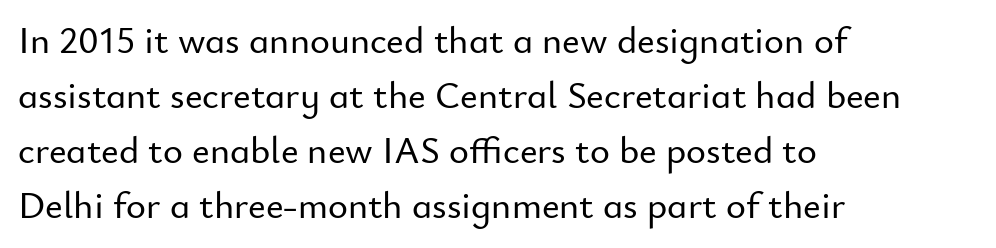
The image shows 38 px sans-serif type, upright; set left-aligned, normal line spacing (1.45x), normal letter spacing, not underlined; low stroke contrast and a small x-height.
